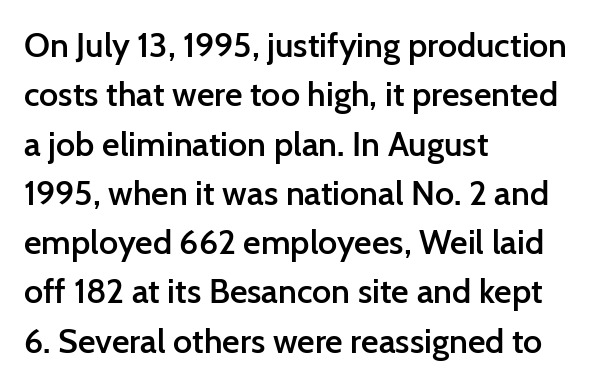
{"serif": "no", "italic": "no", "bold": "semi", "weight": "semibold", "width": "normal", "stroke_contrast": "low", "x_height": "medium", "monospaced": "no", "underline": "no", "align": "left", "line_spacing": "normal", "line_spacing_ratio": 1.45, "letter_spacing": "normal", "letter_spacing_em": 0.0, "glyph_px": 34}
